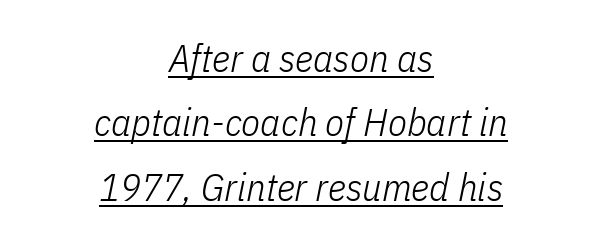
{"italic": "yes", "lean": "right", "slant_degrees": 11, "bold": "no", "weight": "light", "width": "condensed", "stroke_contrast": "low", "x_height": "medium", "monospaced": "no", "underline": "yes", "align": "center", "line_spacing": "normal", "line_spacing_ratio": 1.65, "letter_spacing": "normal", "letter_spacing_em": 0.0, "glyph_px": 39}
